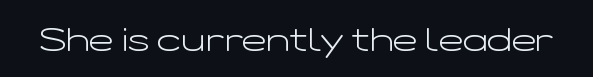
{"serif": "no", "italic": "no", "bold": "no", "weight": "light", "width": "wide", "stroke_contrast": "low", "x_height": "medium", "monospaced": "no", "underline": "no", "letter_spacing": "normal", "letter_spacing_em": 0.0, "glyph_px": 33}
